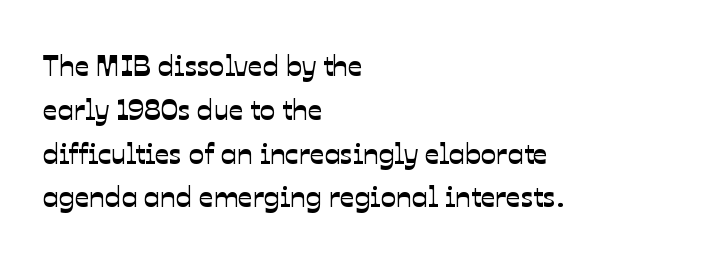
{"serif": "no", "width": "normal", "stroke_contrast": "low", "x_height": "medium", "monospaced": "no", "underline": "no", "align": "left", "line_spacing": "normal", "line_spacing_ratio": 1.51, "letter_spacing": "normal", "letter_spacing_em": 0.0, "glyph_px": 29}
